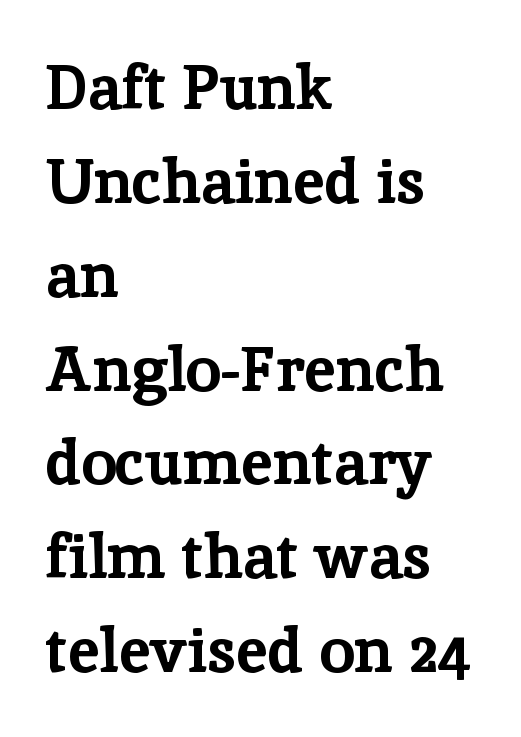
{"serif": "yes", "italic": "no", "bold": "yes", "weight": "bold", "width": "normal", "stroke_contrast": "low", "x_height": "medium", "monospaced": "no", "underline": "no", "align": "left", "line_spacing": "normal", "line_spacing_ratio": 1.49, "letter_spacing": "normal", "letter_spacing_em": 0.0, "glyph_px": 63}
